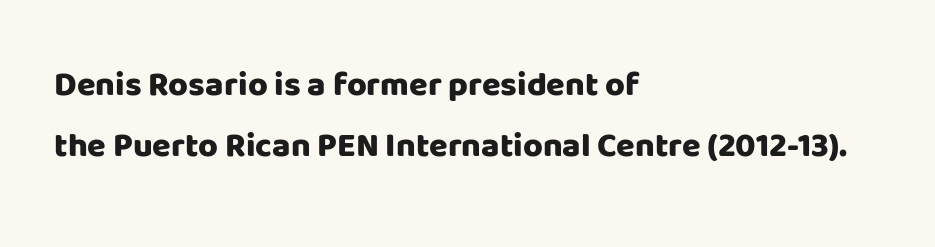
Q: Is the text bold? A: Yes.
Q: Is the text italic (slanted)? A: No, it is upright.
Q: Is the typeface a serif or a sans-serif typeface? A: Sans-serif.
Q: Is the text underlined? A: No.
Q: How is the paragraph aligned? A: Left-aligned.
Q: Is the spacing between letters normal or unusually wide? A: Normal.
Q: Width (condensed, normal, or wide)? A: Normal.
Q: Stroke contrast? A: Low.
Q: x-height? A: Large.
Q: Monospaced? A: No.
